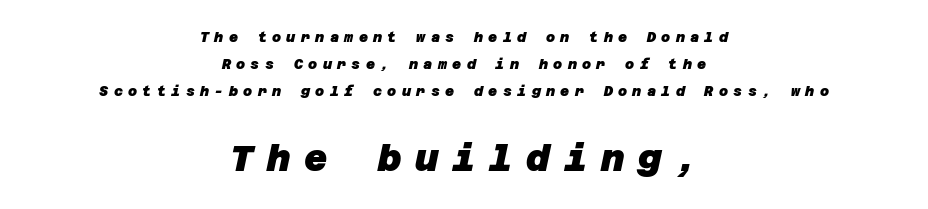
Q: Is the text bold? A: Yes.
Q: Is the typeface a serif or a sans-serif typeface? A: Sans-serif.
Q: Is the text underlined? A: No.
Q: How is the paragraph aligned? A: Centered.
Q: Is the spacing between letters normal or unusually wide? A: Unusually wide.
Q: Is the spacing between lines tight, normal or loose? A: Loose.
Q: Which block of text is set in a larger size, the first (top) or the second (bottom)? A: The second (bottom) one.
Q: Width (condensed, normal, or wide)? A: Normal.
Q: Stroke contrast? A: Low.
Q: x-height? A: Large.
